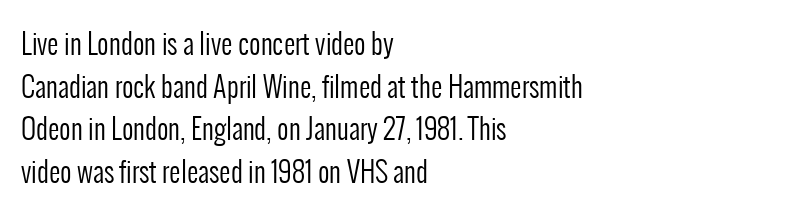
{"serif": "no", "italic": "no", "bold": "no", "weight": "regular", "width": "condensed", "stroke_contrast": "low", "x_height": "medium", "monospaced": "no", "underline": "no", "align": "left", "line_spacing": "normal", "line_spacing_ratio": 1.52, "letter_spacing": "normal", "letter_spacing_em": 0.0, "glyph_px": 28}
